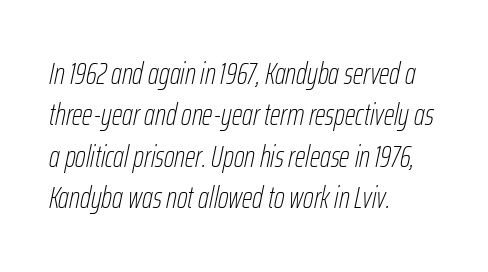
Q: Is the text bold? A: No.
Q: Is the text italic (slanted)? A: Yes, it leans right by about 12 degrees.
Q: Is the text underlined? A: No.
Q: How is the paragraph aligned? A: Left-aligned.
Q: Is the spacing between letters normal or unusually wide? A: Normal.
Q: Is the spacing between lines tight, normal or loose? A: Normal.
Q: Width (condensed, normal, or wide)? A: Condensed.
Q: Stroke contrast? A: Low.
Q: x-height? A: Medium.
Q: Monospaced? A: No.
